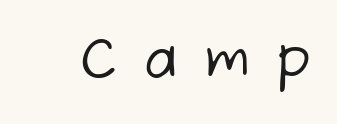
{"serif": "no", "bold": "no", "weight": "regular", "width": "normal", "stroke_contrast": "low", "x_height": "medium", "monospaced": "no", "underline": "no", "letter_spacing": "wide", "letter_spacing_em": 0.48, "glyph_px": 55}
